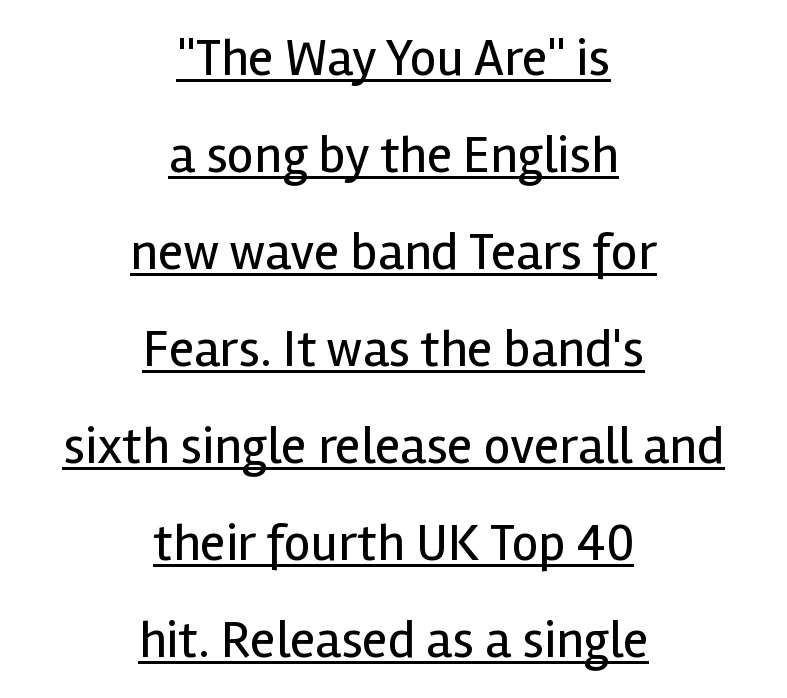
In terms of posture, this sample is upright. Here the designer chose a conventional face with non-uniform glyph widths. The passage is arranged like a title page — every line centered. This sample uses a sans-serif face. The string is rendered with underlining switched on.
